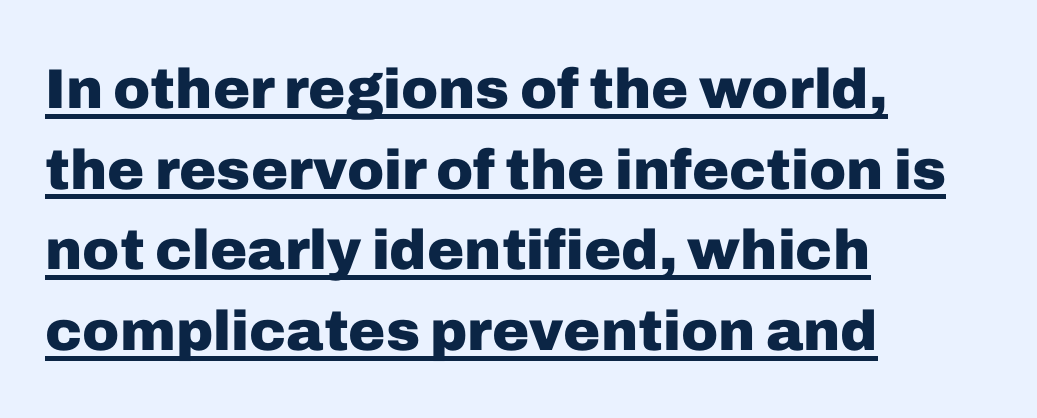
Q: Is the text bold? A: Yes.
Q: Is the text italic (slanted)? A: No, it is upright.
Q: Is the typeface a serif or a sans-serif typeface? A: Sans-serif.
Q: Is the text underlined? A: Yes.
Q: How is the paragraph aligned? A: Left-aligned.
Q: Is the spacing between letters normal or unusually wide? A: Normal.
Q: Is the spacing between lines tight, normal or loose? A: Normal.
Q: Width (condensed, normal, or wide)? A: Normal.
Q: Stroke contrast? A: Low.
Q: x-height? A: Medium.
Q: Monospaced? A: No.
